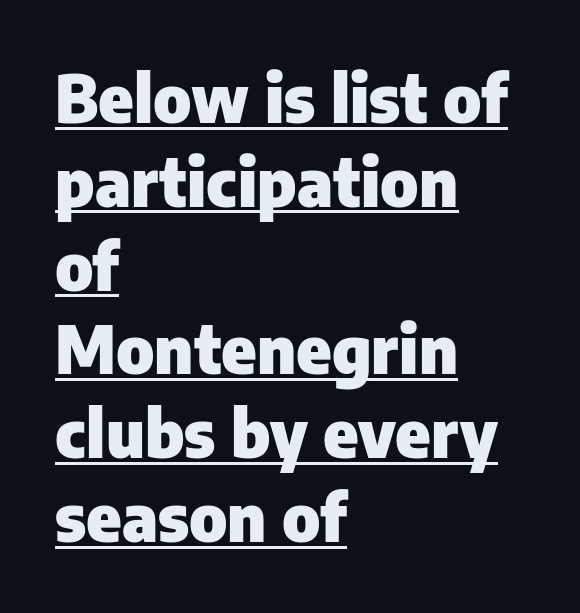
A typesetter would call this proportional, since set widths differ per character. Left-aligned paragraph, ragged on the right. Between one letter and the next there's only the usual sliver of space. Look at the bottom of the vertical strokes: they stop flat, with no serifs.
